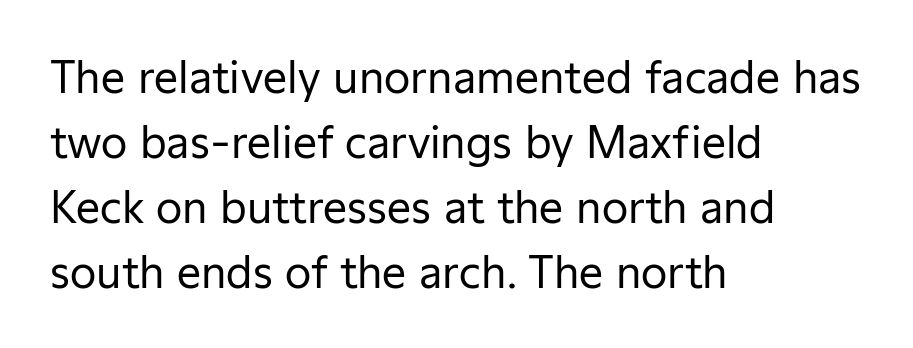
Q: Is the text bold? A: No.
Q: Is the text italic (slanted)? A: No, it is upright.
Q: Is the typeface a serif or a sans-serif typeface? A: Sans-serif.
Q: Is the text underlined? A: No.
Q: How is the paragraph aligned? A: Left-aligned.
Q: Is the spacing between letters normal or unusually wide? A: Normal.
Q: Is the spacing between lines tight, normal or loose? A: Normal.
Q: Width (condensed, normal, or wide)? A: Normal.
Q: Stroke contrast? A: Low.
Q: x-height? A: Medium.
Q: Monospaced? A: No.
